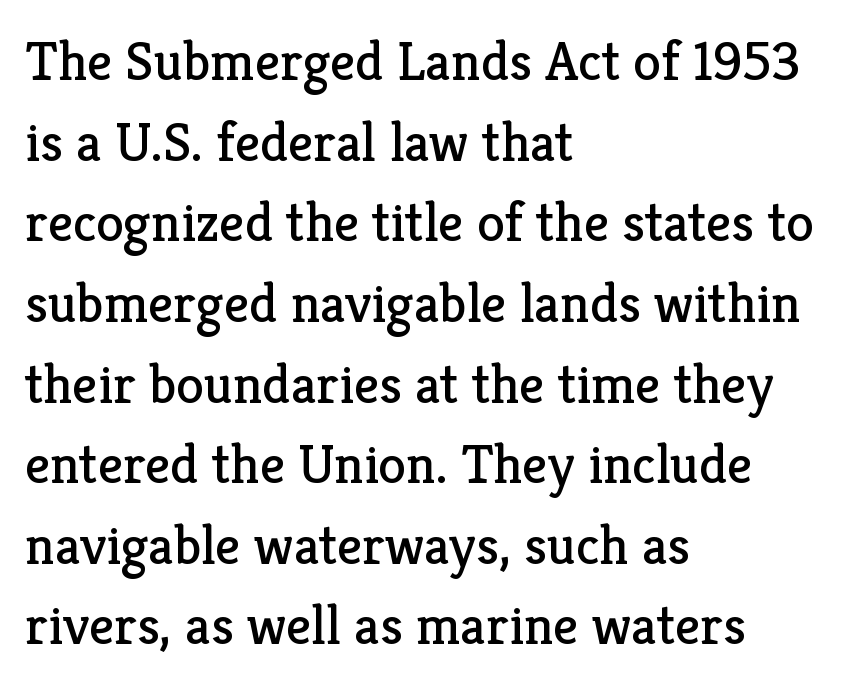
{"serif": "yes", "italic": "no", "bold": "no", "weight": "regular", "width": "normal", "stroke_contrast": "low", "x_height": "medium", "monospaced": "no", "underline": "no", "align": "left", "line_spacing": "normal", "line_spacing_ratio": 1.44, "letter_spacing": "normal", "letter_spacing_em": 0.0, "glyph_px": 56}
